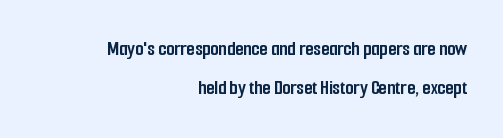
Q: Is the text bold? A: Yes.
Q: Is the text italic (slanted)? A: No, it is upright.
Q: Is the text underlined? A: No.
Q: How is the paragraph aligned? A: Right-aligned.
Q: Is the spacing between letters normal or unusually wide? A: Normal.
